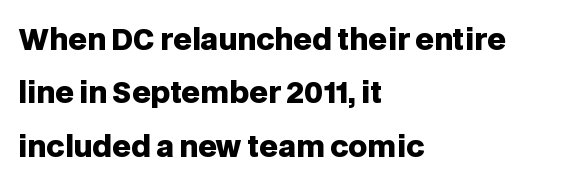
The image shows 29 px heavy sans-serif type, upright; set left-aligned, line spacing 1.84x, normal letter spacing, not underlined; low stroke contrast and a large x-height.
